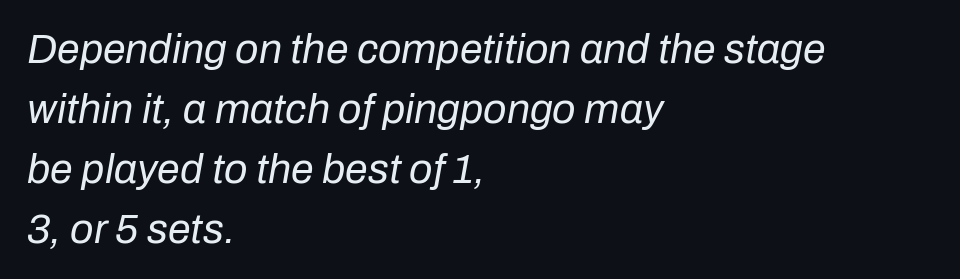
This rendering leaves character spacing at its baseline value. Note the varied advance widths — an 'i' is clearly narrower than an 'm'. The face looks like a standard text weight, possibly lighter. One glance says typical: line gaps are just what's usual. The lines are quadded left. The strip under each line holds only bare page.
